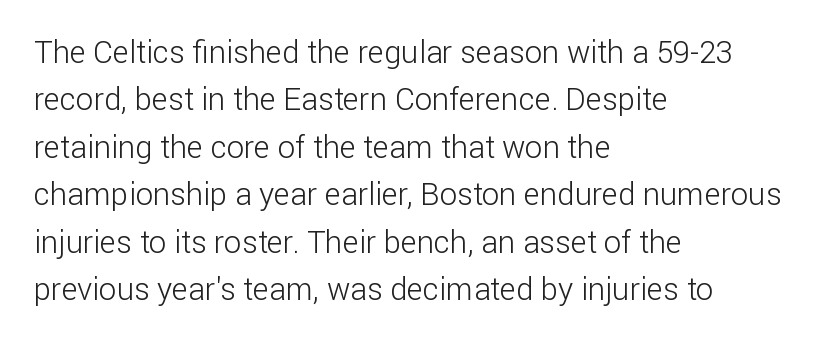
The space directly below the letters is spotless. Regular leading. The font sits on the lighter half of the weight spectrum, regular included. The letters stand straight up with perfectly vertical stems.
